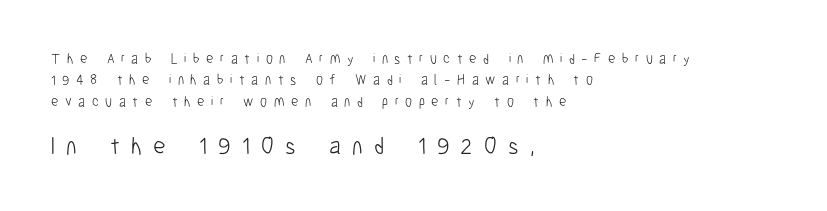
Q: Is the text bold? A: No.
Q: Is the text italic (slanted)? A: No, it is upright.
Q: Is the text underlined? A: No.
Q: How is the paragraph aligned? A: Left-aligned.
Q: Is the spacing between letters normal or unusually wide? A: Unusually wide.
Q: Is the spacing between lines tight, normal or loose? A: Normal.
Q: Which block of text is set in a larger size, the first (top) or the second (bottom)? A: The second (bottom) one.
